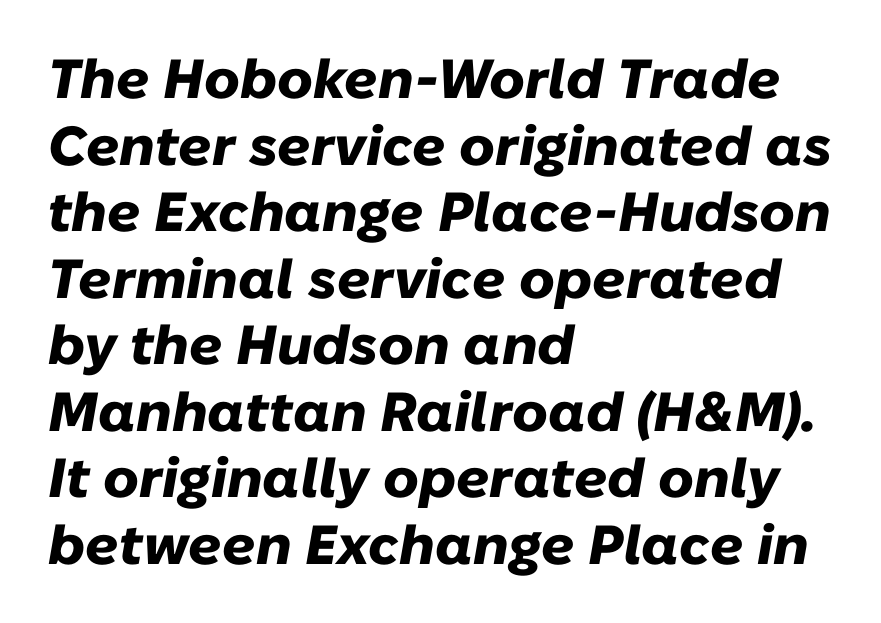
Q: Is the text bold? A: Yes.
Q: Is the text italic (slanted)? A: Yes, it leans right by about 10 degrees.
Q: Is the text underlined? A: No.
Q: How is the paragraph aligned? A: Left-aligned.
Q: Is the spacing between letters normal or unusually wide? A: Normal.
Q: Width (condensed, normal, or wide)? A: Normal.
Q: Stroke contrast? A: Low.
Q: x-height? A: Medium.
Q: Monospaced? A: No.
